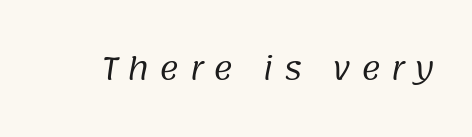
The image shows 30 px regular-weight sans-serif type; set unusually wide letter spacing (+0.33 em), not underlined; low stroke contrast and a large x-height.
